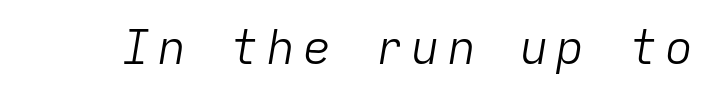
Slant detected: the letters are inclined. The rendering uses typewriter-style spacing with identical character cells. Underlining? Definitely not there. Heft: none added — not bold.
